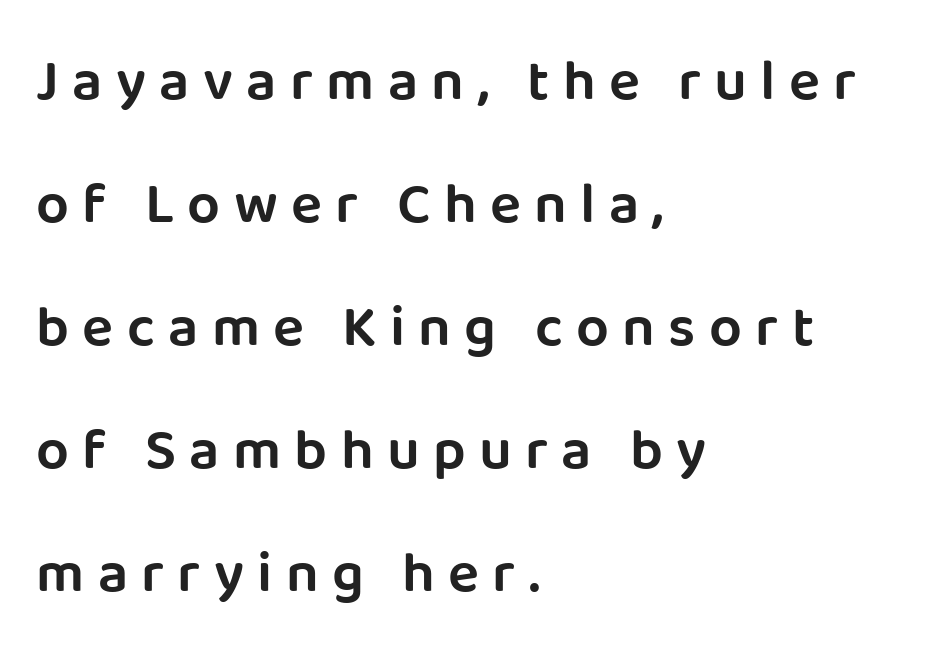
In terms of leading, this rendering errs on the spacious side. Nope, no serifs anywhere on these letters. The paragraph has a hard left edge and a soft right edge. Does the weight exceed regular? Yes, but only to semibold.
